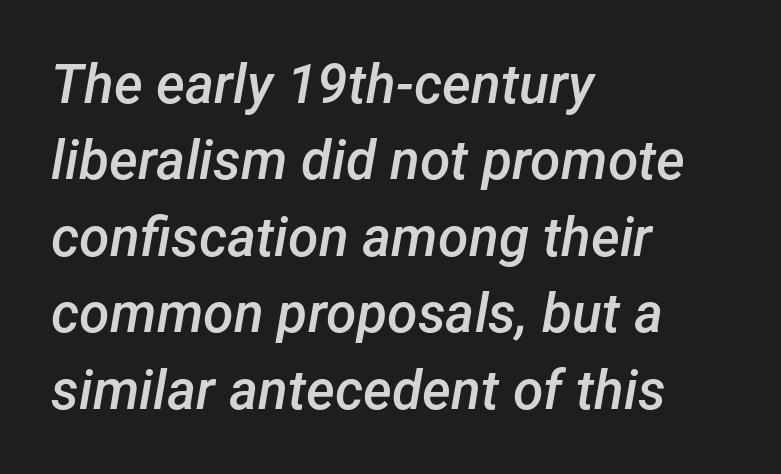
Italic? Definitely — the glyphs are oblique. Beneath every word, the page is bare. Which margin do the lines hug? The left one — the right edge is uneven. The passage shown is typed in a proportional face where columns would drift. These lines sit exactly where default settings would place them.
